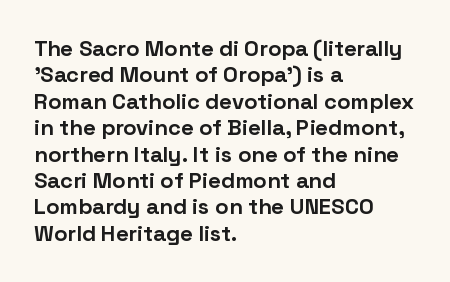
{"italic": "no", "bold": "yes", "underline": "no", "align": "left", "line_spacing_ratio": 1.2, "letter_spacing": "normal", "letter_spacing_em": 0.0, "glyph_px": 22}
